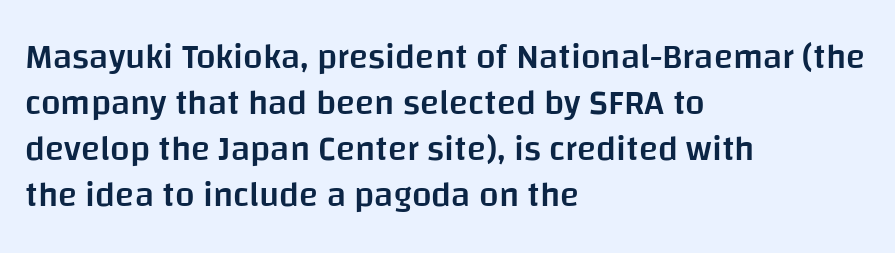
{"serif": "no", "italic": "no", "bold": "semi", "weight": "semibold", "width": "normal", "stroke_contrast": "low", "x_height": "large", "monospaced": "no", "underline": "no", "align": "left", "line_spacing": "normal", "line_spacing_ratio": 1.31, "letter_spacing": "normal", "letter_spacing_em": 0.0, "glyph_px": 35}
